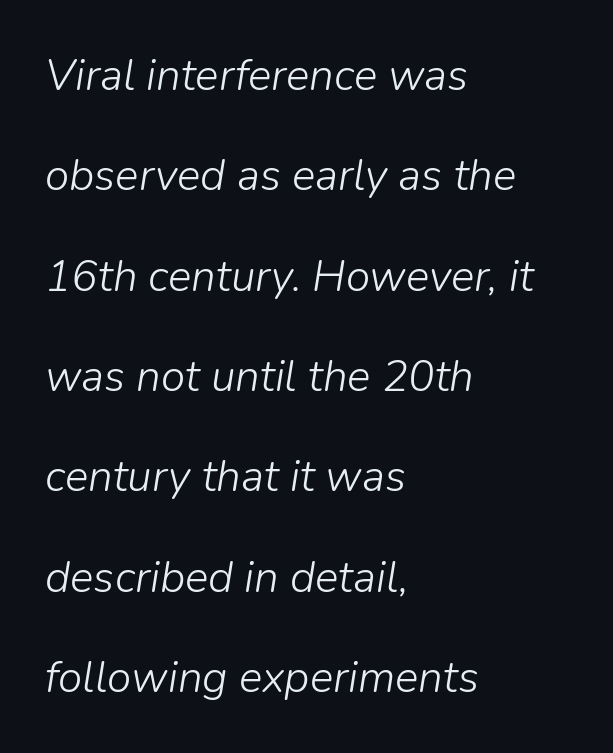
{"italic": "yes", "lean": "right", "slant_degrees": 9, "bold": "no", "weight": "light", "width": "normal", "stroke_contrast": "low", "x_height": "medium", "monospaced": "no", "underline": "no", "align": "left", "line_spacing": "loose", "line_spacing_ratio": 2.28, "letter_spacing": "normal", "letter_spacing_em": 0.0, "glyph_px": 44}
